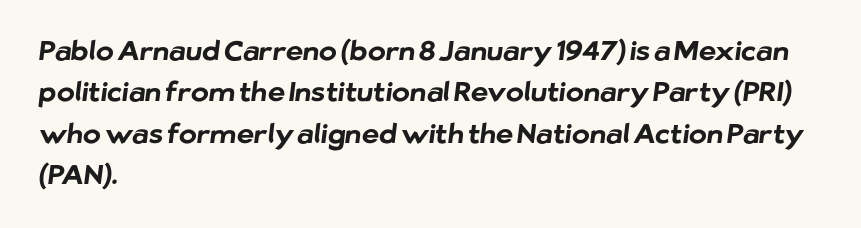
Q: Is the text bold? A: Yes.
Q: Is the text underlined? A: No.
Q: How is the paragraph aligned? A: Left-aligned.
Q: Is the spacing between letters normal or unusually wide? A: Normal.
Q: Is the spacing between lines tight, normal or loose? A: Normal.
